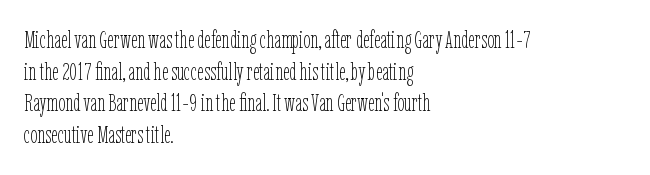
Q: Is the text bold? A: No.
Q: Is the text italic (slanted)? A: No, it is upright.
Q: Is the text underlined? A: No.
Q: How is the paragraph aligned? A: Left-aligned.
Q: Is the spacing between letters normal or unusually wide? A: Normal.
Q: Is the spacing between lines tight, normal or loose? A: Normal.
